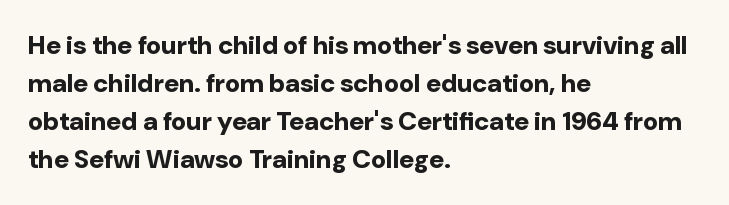
The image shows 26 px bold type, upright; set left-aligned, normal line spacing (1.46x), normal letter spacing, not underlined.
